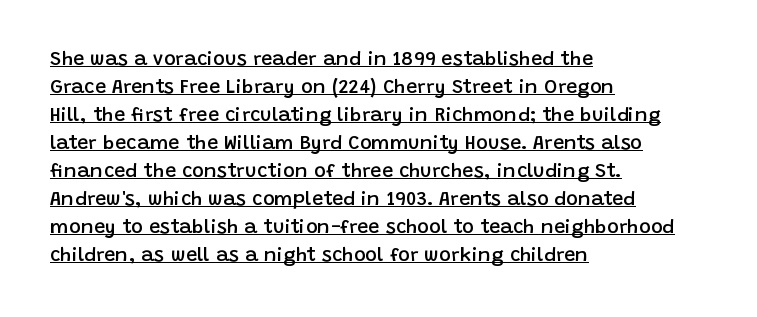
The image shows 20 px text type, upright; set left-aligned, normal line spacing (1.4x), normal letter spacing, underlined.
